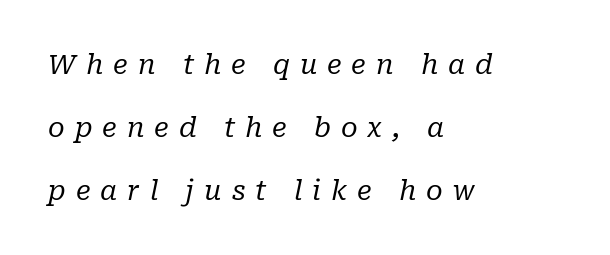
{"italic": "yes", "lean": "right", "slant_degrees": 10, "bold": "no", "underline": "no", "align": "left", "line_spacing": "loose", "line_spacing_ratio": 2.33, "letter_spacing": "wide", "letter_spacing_em": 0.37, "glyph_px": 27}
